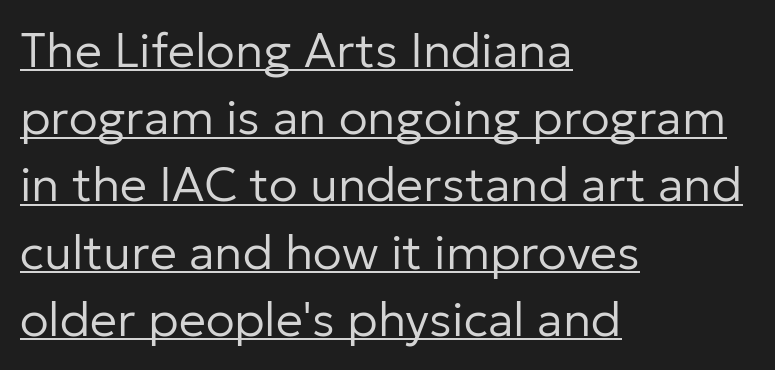
The image shows 48 px regular-weight sans-serif type, upright; set left-aligned, normal line spacing (1.4x), normal letter spacing, underlined; low stroke contrast and a medium x-height.
